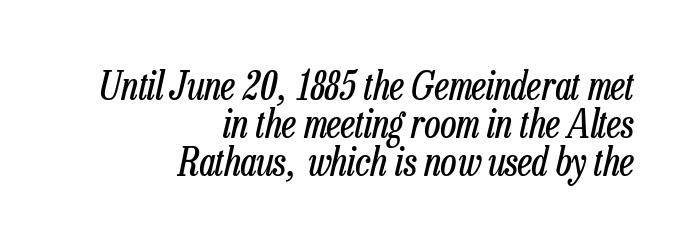
{"italic": "yes", "lean": "right", "slant_degrees": 13, "bold": "no", "weight": "regular", "width": "condensed", "stroke_contrast": "low", "x_height": "medium", "monospaced": "no", "underline": "no", "align": "right", "line_spacing": "tight", "line_spacing_ratio": 0.97, "letter_spacing": "normal", "letter_spacing_em": 0.0, "glyph_px": 39}
